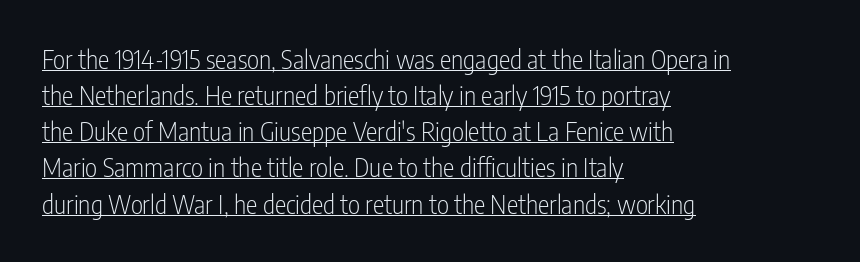
The space between consecutive lines is moderate. The sample's only ornament is a line tracing under the words. You could call the tracking neutral — neither tight nor loose. On a weight scale, this lands at 450 or below. Designer's note — italics off, roman on. Teacher's note: observe the even left margin — that is flush-left alignment.
